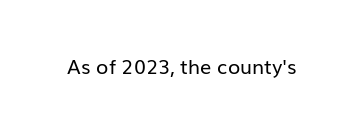
Posture: upright roman. Short note: letters normally spaced. The weight would be labelled regular, book, light, or lighter still. Lines of text with bare space underneath.
